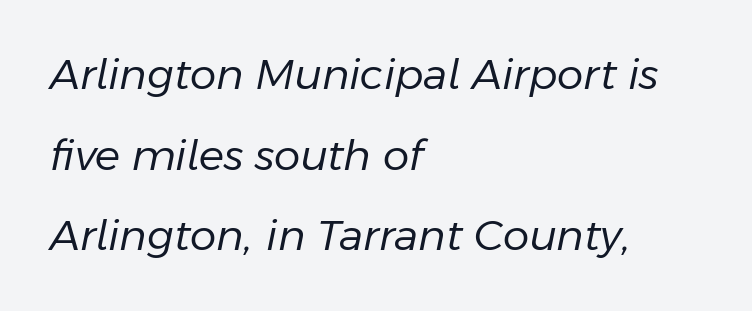
The words here are not underlined. Here the designer chose a conventional face with non-uniform glyph widths. Look at the tracking — it's just the regular setting, nothing added. Horizontal alignment here is leftward, the default for most running prose.
